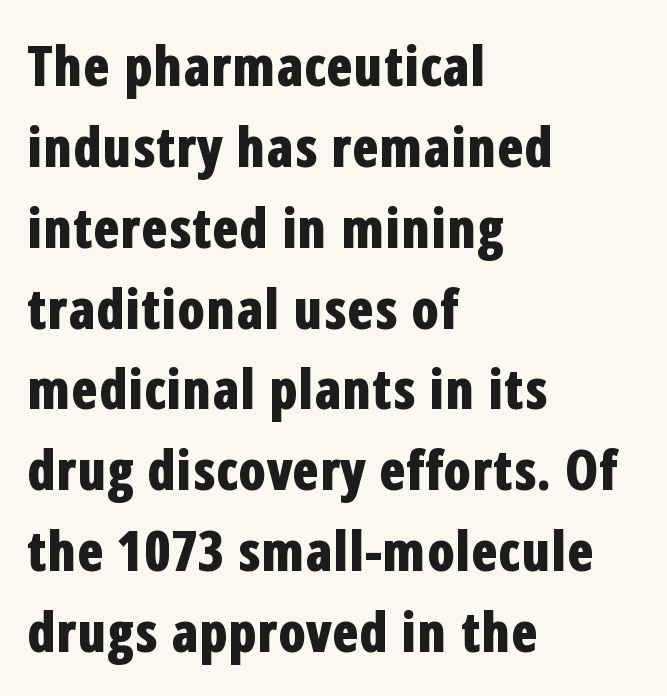
Only glyphs here, with clear space below each row. The rows are spaced the way most documents space them. Emphasis by weight is at full strength: bold. In CSS terms this would be text-align: left.
